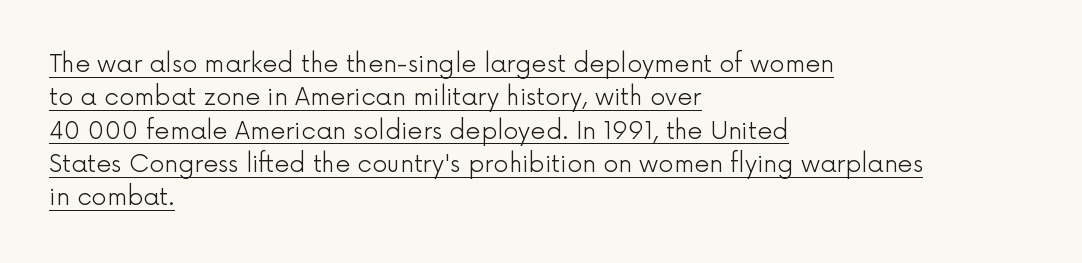
{"italic": "no", "bold": "no", "underline": "yes", "align": "left", "line_spacing": "normal", "line_spacing_ratio": 1.39, "letter_spacing": "normal", "letter_spacing_em": 0.0, "glyph_px": 24}
